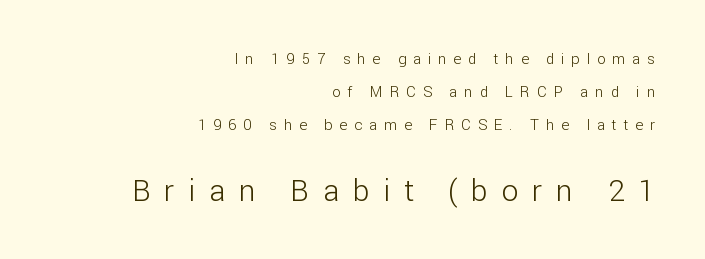
{"serif": "no", "italic": "no", "bold": "no", "weight": "light", "width": "normal", "stroke_contrast": "low", "x_height": "medium", "monospaced": "no", "underline": "no", "align": "right", "line_spacing": "loose", "line_spacing_ratio": 2.2, "letter_spacing": "wide", "letter_spacing_em": 0.46, "larger_block": "second", "size_ratio": 2.0, "glyph_px": 30}
